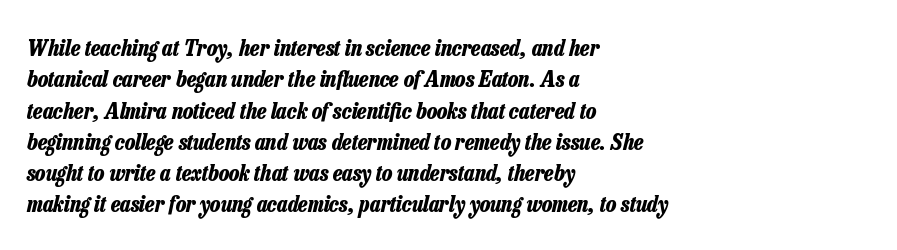
{"italic": "yes", "lean": "right", "slant_degrees": 13, "bold": "yes", "underline": "no", "align": "left", "line_spacing": "normal", "line_spacing_ratio": 1.36, "letter_spacing": "normal", "letter_spacing_em": 0.0, "glyph_px": 23}
